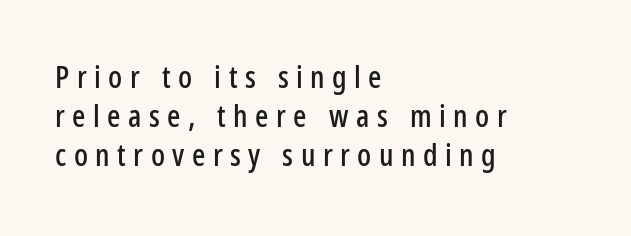
The gap between lines stays unmarked. Observe the wide spacing: letters keep a clear distance from each other. Horizontal alignment here is leftward, the default for most running prose. Here the designer chose a conventional face with non-uniform glyph widths. This block has exactly the height ordinary leading produces.
